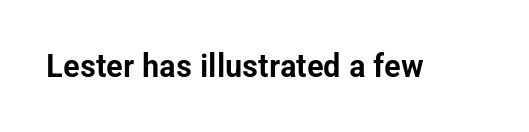
The image shows 33 px condensed sans-serif type, upright; set normal letter spacing, not underlined; low stroke contrast and a medium x-height.
